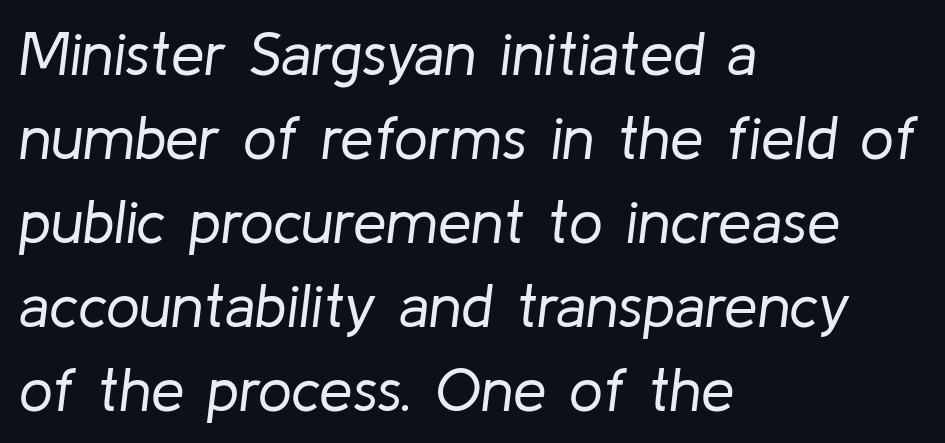
All the whitespace from short lines collects on the right. A clean baseline with only descenders dipping below it. The face used here is proportionally spaced, like ordinary book or web type. Yep, that's italic — everything's leaning.
